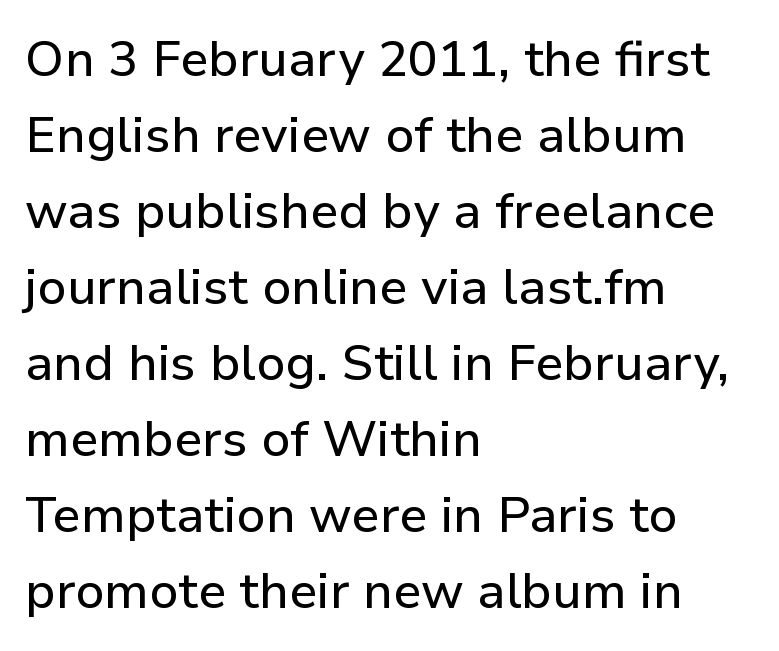
Q: Is the text italic (slanted)? A: No, it is upright.
Q: Is the typeface a serif or a sans-serif typeface? A: Sans-serif.
Q: Is the text underlined? A: No.
Q: How is the paragraph aligned? A: Left-aligned.
Q: Is the spacing between letters normal or unusually wide? A: Normal.
Q: Is the spacing between lines tight, normal or loose? A: Normal.
Q: Width (condensed, normal, or wide)? A: Normal.
Q: Stroke contrast? A: Low.
Q: x-height? A: Medium.
Q: Monospaced? A: No.
